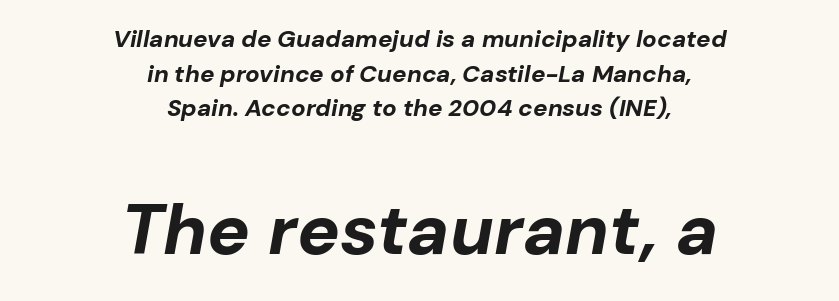
The image shows 71 px bold type, italic (leaning right); set centered, normal line spacing (1.44x), normal letter spacing, not underlined; the second (bottom) block is 2.96x larger; low stroke contrast and a medium x-height.
